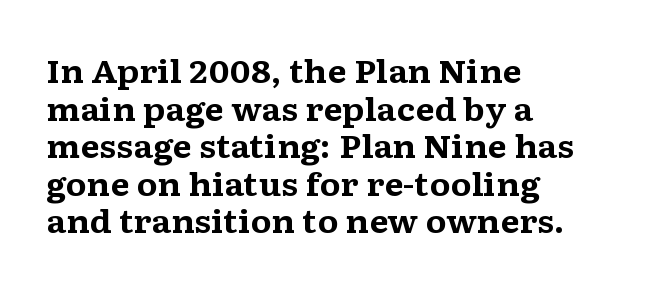
Characters follow at the spacing the type designer built in. The rendering anchors every line to the left-hand side. Each glyph is drawn with heavy, bold strokes. Letters rest on an invisible, unmarked baseline. The text was rendered using a seriffed face with decorative stroke endings.
